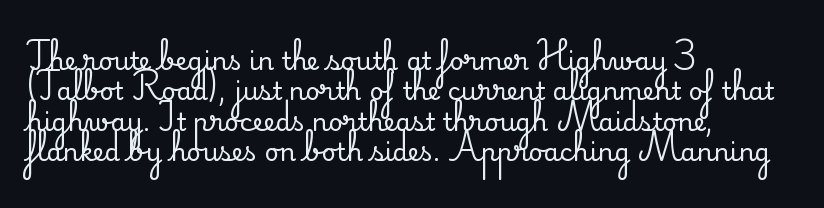
{"italic": "no", "underline": "no", "align": "left", "line_spacing_ratio": 1.22, "letter_spacing": "normal", "letter_spacing_em": 0.0, "glyph_px": 25}
